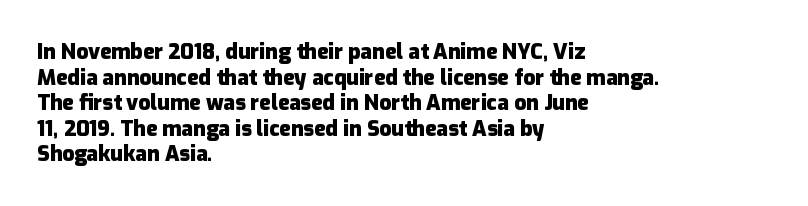
The image shows 21 px bold type, upright; set left-aligned, line spacing 1.22x, normal letter spacing, not underlined.
